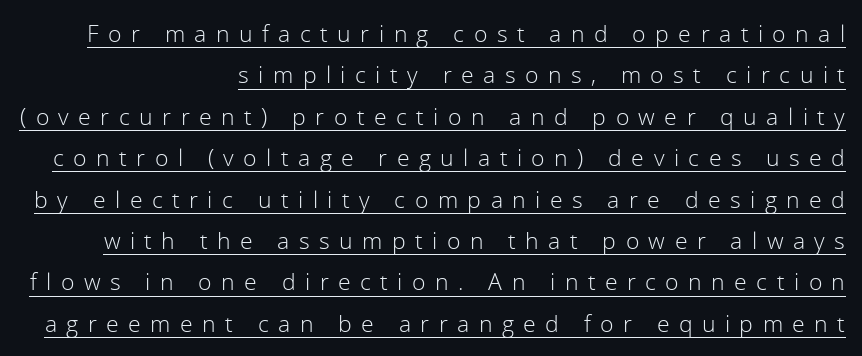
{"italic": "no", "bold": "no", "underline": "yes", "align": "right", "line_spacing_ratio": 1.8, "letter_spacing": "wide", "letter_spacing_em": 0.41, "glyph_px": 23}
